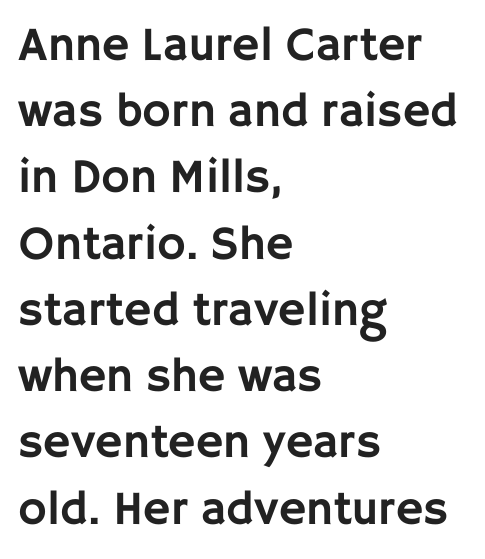
The image shows 48 px sans-serif type, upright; set left-aligned, normal line spacing (1.38x), normal letter spacing, not underlined; low stroke contrast and a large x-height.
